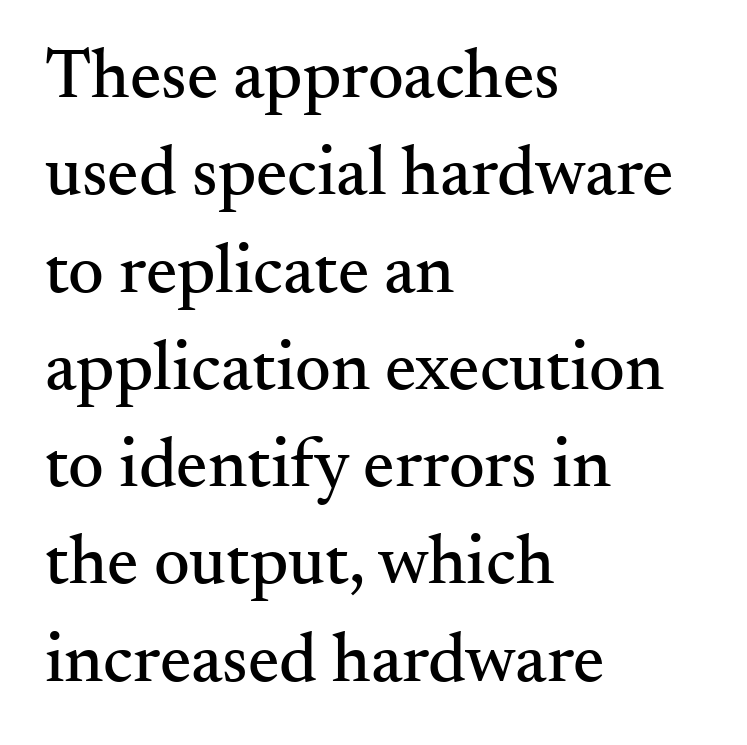
In terms of leading, this rendering sits right in the middle. Descenders are the only things crossing below the line. This is roman type, the default non-slanted kind. You could not count columns in this text — the font is proportionally spaced. The rendering keeps characters at their native spacing. Visually the block forms a straight wall on the left and a jagged coastline on the right.
